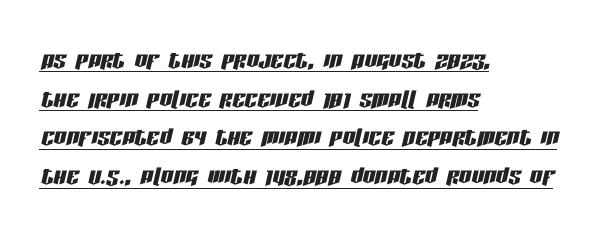
Varying glyph widths throughout — classic text-font behaviour. Quick note: italic. Notice how the passage keeps a crisp vertical edge on the left only. Notice how a bar underscores the lettering throughout.
